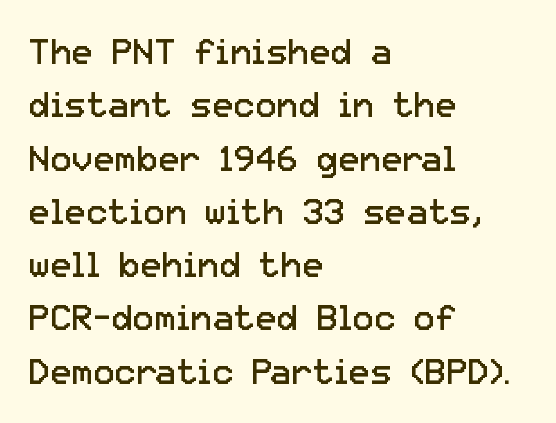
The image shows 36 px regular-weight sans-serif type, upright; set left-aligned, normal line spacing (1.48x), normal letter spacing, not underlined; low stroke contrast and a medium x-height.
